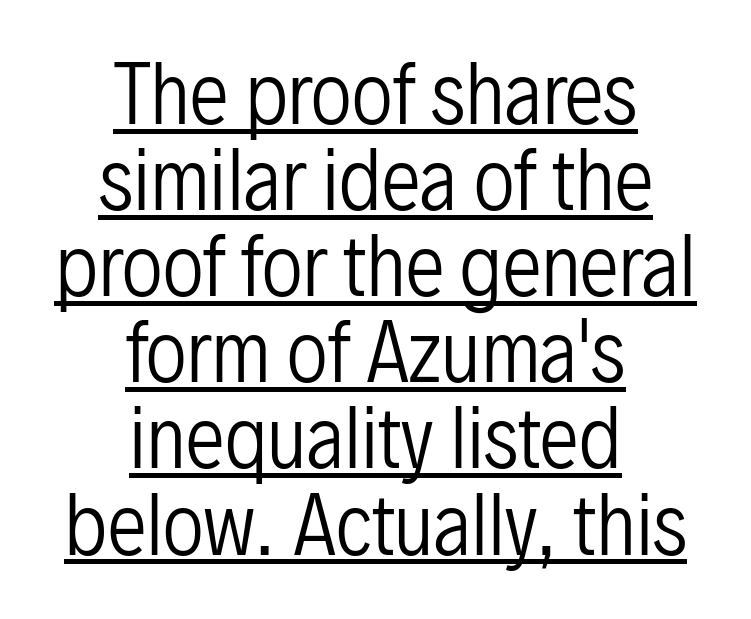
A typesetter would call this leading minimal, almost set solid. Think of a printed novel: that variable character pitch is what you see here. When letters stand straight like this, we call the style roman or upright. Notice how a bar underscores the lettering throughout. Where is the straight margin? There isn't one; the lines are centered.
